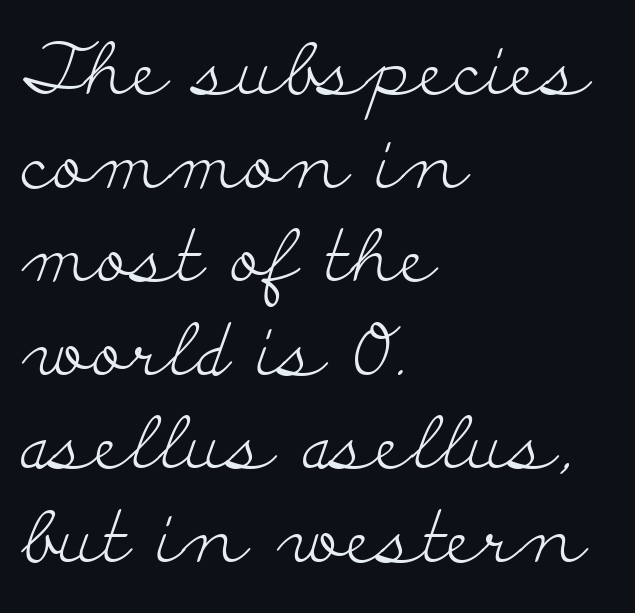
Q: Is the text bold? A: No.
Q: Is the text italic (slanted)? A: Yes.
Q: Is the typeface a serif or a sans-serif typeface? A: Serif.
Q: Is the text underlined? A: No.
Q: How is the paragraph aligned? A: Left-aligned.
Q: Is the spacing between letters normal or unusually wide? A: Normal.
Q: Is the spacing between lines tight, normal or loose? A: Normal.
Q: Width (condensed, normal, or wide)? A: Wide.
Q: Stroke contrast? A: Low.
Q: x-height? A: Small.
Q: Monospaced? A: No.
